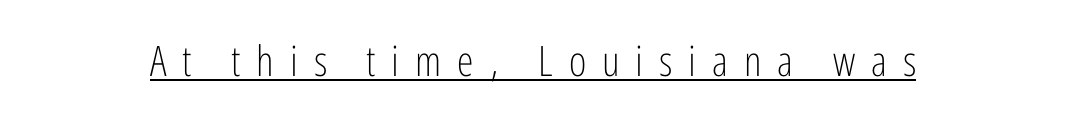
Q: Is the text bold? A: No.
Q: Is the text italic (slanted)? A: No, it is upright.
Q: Is the typeface a serif or a sans-serif typeface? A: Sans-serif.
Q: Is the text underlined? A: Yes.
Q: Is the spacing between letters normal or unusually wide? A: Unusually wide.
Q: Width (condensed, normal, or wide)? A: Condensed.
Q: Stroke contrast? A: Low.
Q: x-height? A: Medium.
Q: Monospaced? A: No.
